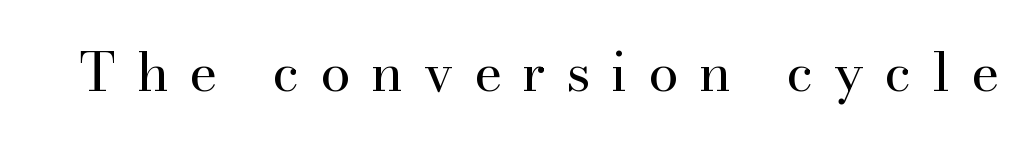
Q: Is the text bold? A: No.
Q: Is the text italic (slanted)? A: No, it is upright.
Q: Is the typeface a serif or a sans-serif typeface? A: Serif.
Q: Is the text underlined? A: No.
Q: Is the spacing between letters normal or unusually wide? A: Unusually wide.
Q: Width (condensed, normal, or wide)? A: Normal.
Q: Stroke contrast? A: High.
Q: x-height? A: Small.
Q: Monospaced? A: No.
